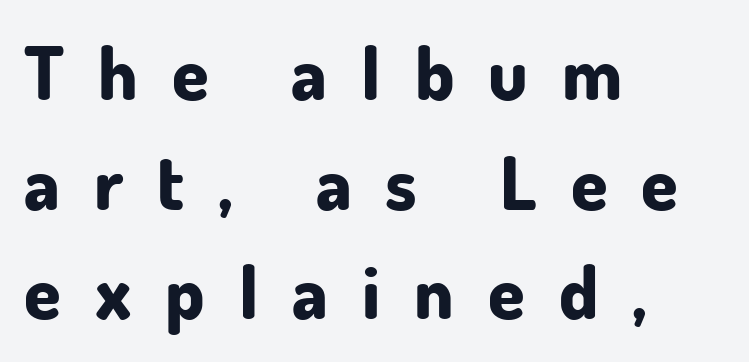
Ascenders rise straight up at ninety degrees. The rendering uses a bold face; every stroke is thick and dark. Line beginnings align vertically; line endings do not. In terms of leading, this rendering sits right in the middle.
